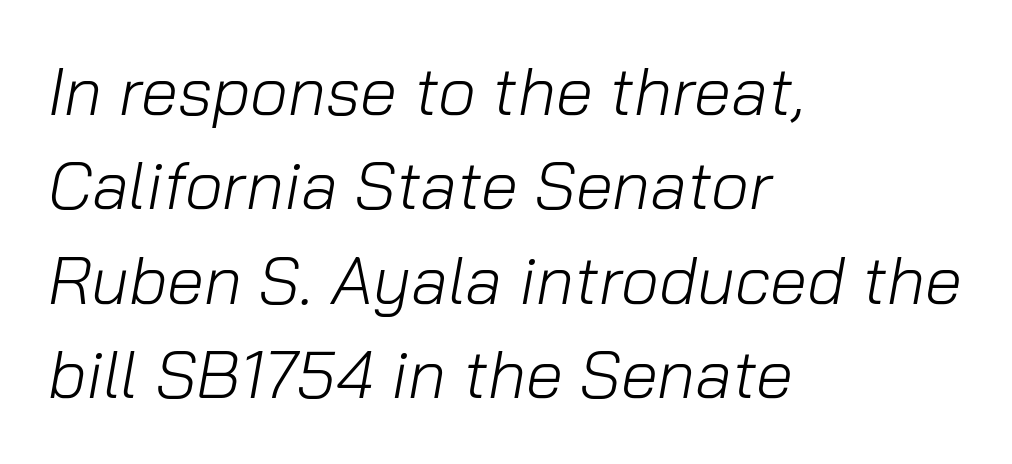
{"italic": "yes", "lean": "right", "slant_degrees": 10, "bold": "no", "weight": "light", "width": "normal", "stroke_contrast": "low", "x_height": "medium", "monospaced": "no", "underline": "no", "align": "left", "line_spacing": "normal", "line_spacing_ratio": 1.41, "letter_spacing": "normal", "letter_spacing_em": 0.0, "glyph_px": 67}
